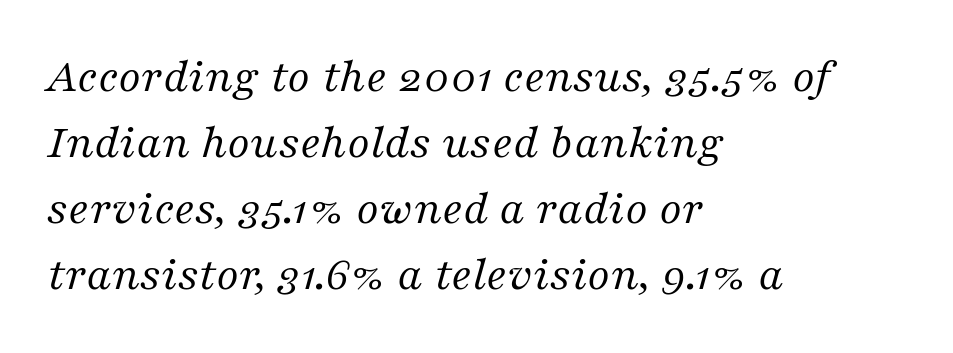
{"serif": "yes", "italic": "yes", "lean": "right", "slant_degrees": 16, "bold": "no", "weight": "regular", "width": "normal", "stroke_contrast": "medium", "x_height": "medium", "monospaced": "no", "underline": "no", "align": "left", "line_spacing": "normal", "line_spacing_ratio": 1.35, "letter_spacing": "normal", "letter_spacing_em": 0.0, "glyph_px": 49}
